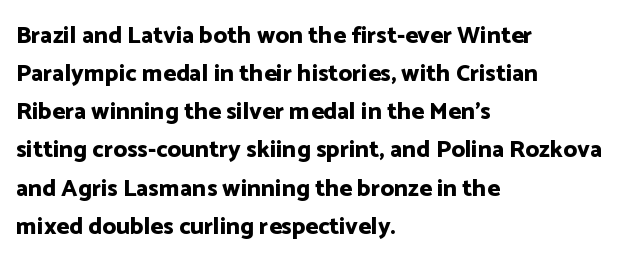
{"italic": "no", "bold": "yes", "underline": "no", "align": "left", "line_spacing": "normal", "line_spacing_ratio": 1.59, "letter_spacing": "normal", "letter_spacing_em": 0.0, "glyph_px": 24}
